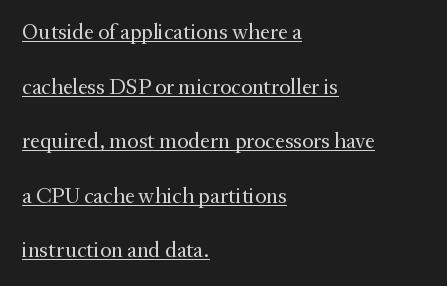
{"italic": "no", "bold": "no", "underline": "yes", "align": "left", "line_spacing": "loose", "line_spacing_ratio": 2.48, "letter_spacing": "normal", "letter_spacing_em": 0.0, "glyph_px": 22}
